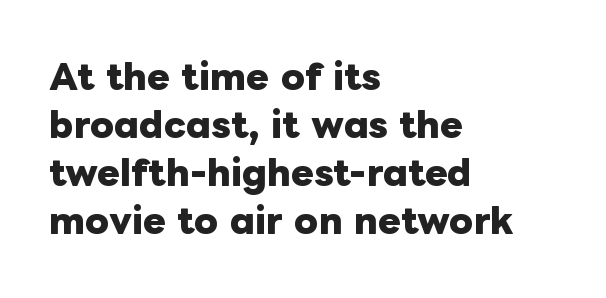
The image shows 34 px heavy type, upright; set left-aligned, normal line spacing (1.41x), normal letter spacing, not underlined; low stroke contrast and a medium x-height.
